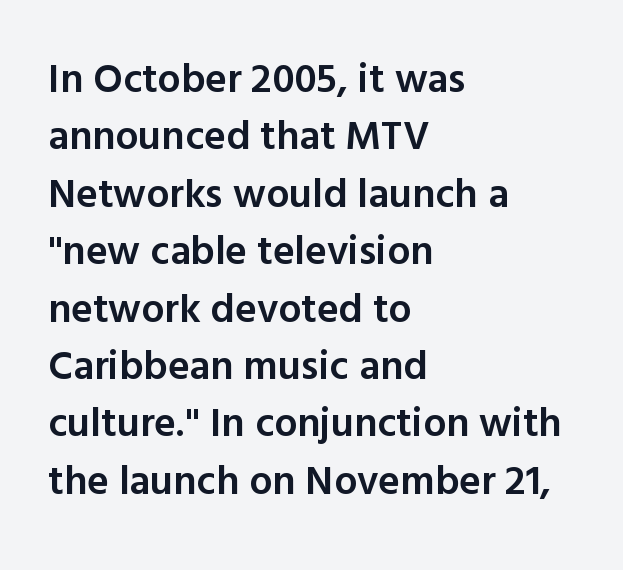
{"serif": "no", "italic": "no", "bold": "semi", "weight": "semibold", "width": "normal", "x_height": "medium", "monospaced": "no", "underline": "no", "align": "left", "line_spacing": "normal", "line_spacing_ratio": 1.4, "letter_spacing": "normal", "letter_spacing_em": 0.0, "glyph_px": 41}
